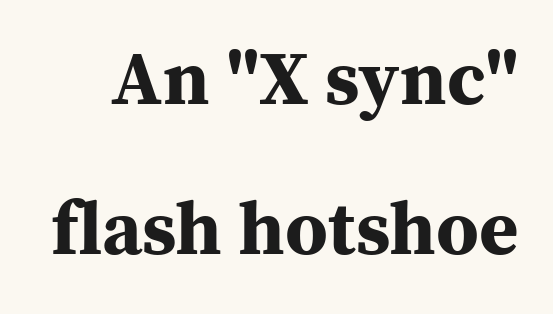
What stands out about the letter spacing? Nothing — it is the standard amount. Summary of vertical rhythm: relaxed, with wide interline spacing. You can tell it's not italic because the verticals are truly vertical. The letters are bold, with thick, heavy strokes.
